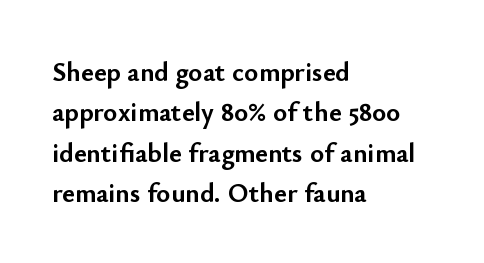
Look at the tracking — it's just the regular setting, nothing added. A classic flush-left, rag-right setting is used for this passage. Lines of text with bare space underneath. The font's upright variant was chosen for this text.
